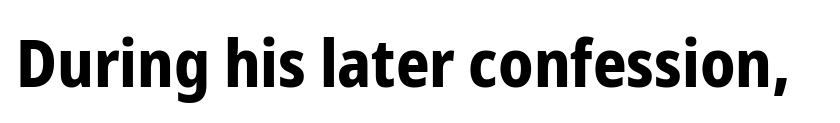
The image shows 66 px bold, condensed sans-serif type, upright; set normal letter spacing, not underlined; low stroke contrast and a medium x-height.
